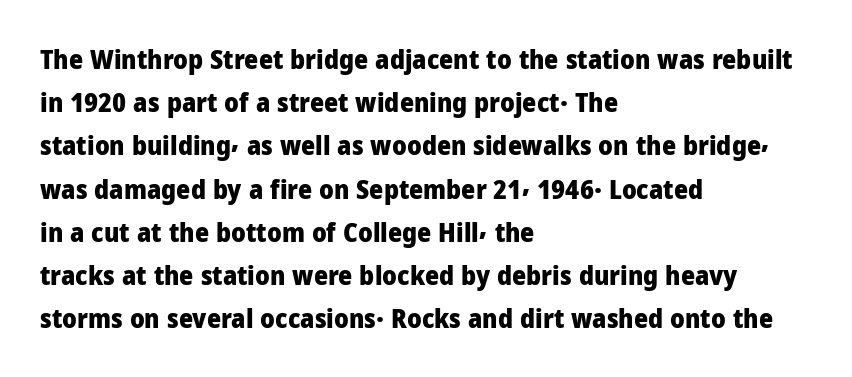
Layout note: lines flush left. Decoration check: the copy has no underline. Each new line begins a customary step beneath the previous one. The characters look thick and weighty, a clear bold. Do the letters lean? They stand straight.
